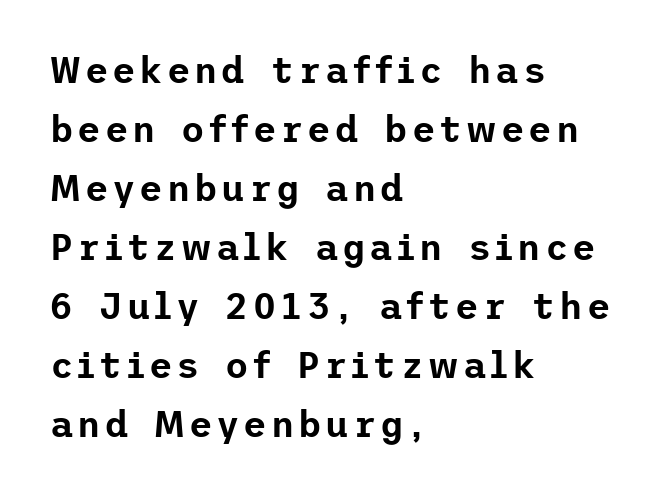
The glyphs are unaccompanied by any horizontal stroke below them. This sample uses an upright cut, with every glyph sitting square on the baseline. Font category for this specimen: sans-serif. Notice how descenders clear the ascenders below comfortably — that's standard leading. One-word summary of the alignment: left.
